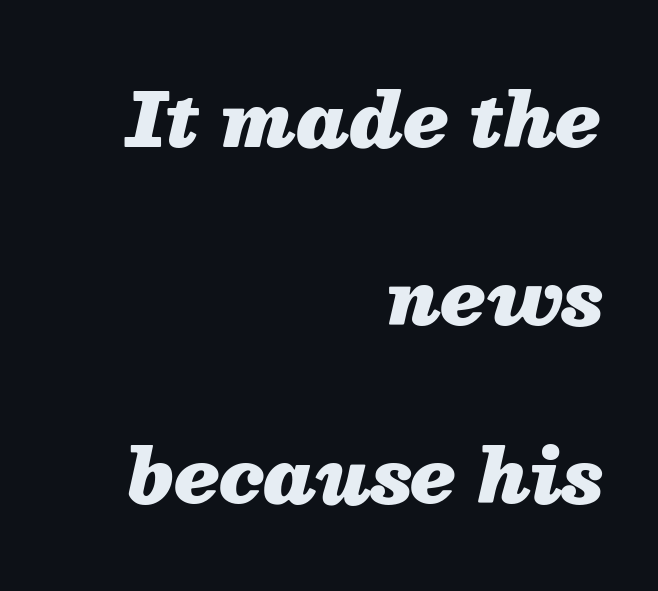
Slanted lettering throughout. The face used here is proportionally spaced, like ordinary book or web type. A clean baseline with only descenders dipping below it. The text block is weighted toward the right margin, trailing off unevenly leftward.
